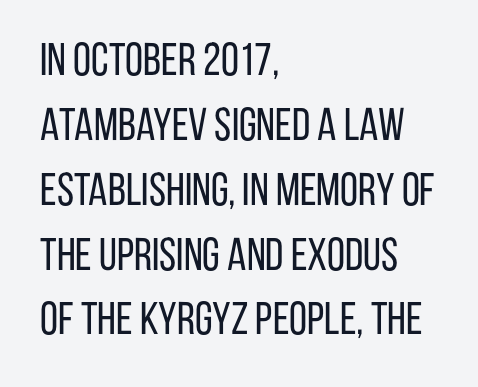
{"serif": "no", "italic": "no", "bold": "no", "weight": "regular", "width": "condensed", "stroke_contrast": "low", "x_height": "large", "monospaced": "no", "underline": "no", "align": "left", "line_spacing": "normal", "line_spacing_ratio": 1.41, "letter_spacing": "normal", "letter_spacing_em": 0.0, "glyph_px": 46}
